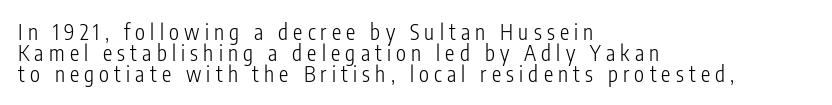
{"italic": "no", "bold": "no", "underline": "no", "align": "left", "line_spacing": "tight", "line_spacing_ratio": 0.99, "letter_spacing": "wide", "letter_spacing_em": 0.25, "glyph_px": 21}
